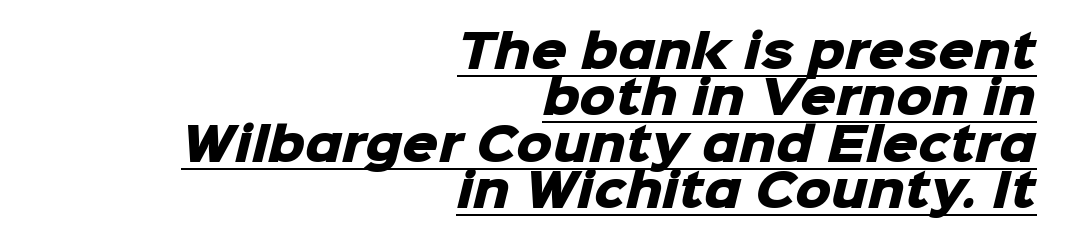
Q: Is the text bold? A: Yes.
Q: Is the typeface a serif or a sans-serif typeface? A: Sans-serif.
Q: Is the text underlined? A: Yes.
Q: How is the paragraph aligned? A: Right-aligned.
Q: Is the spacing between letters normal or unusually wide? A: Normal.
Q: Is the spacing between lines tight, normal or loose? A: Tight.
Q: Width (condensed, normal, or wide)? A: Normal.
Q: Stroke contrast? A: Low.
Q: x-height? A: Medium.
Q: Monospaced? A: No.
